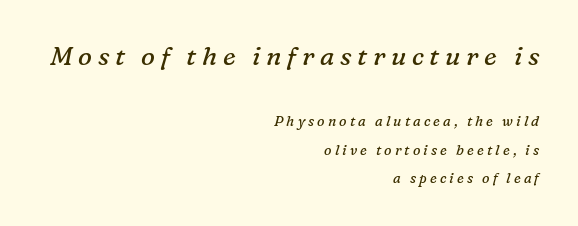
You could only call the tracking loose — the letters float apart. Stroke mass is kept to a normal reading level or below. When letters slant like this, we call the style italic. If you drew a ruler down the right edge, every line would touch it. The letters in the upper block stand taller than those in the block below.
